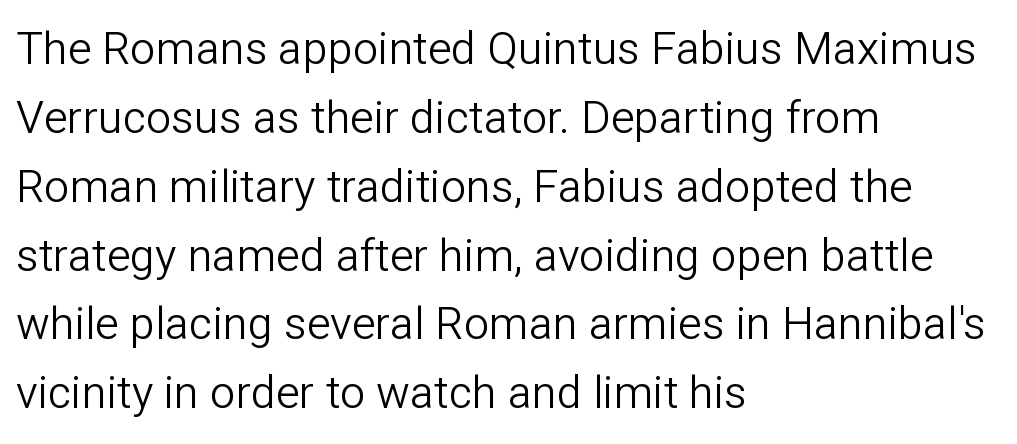
{"serif": "no", "italic": "no", "bold": "no", "weight": "light", "width": "normal", "stroke_contrast": "low", "x_height": "medium", "monospaced": "no", "underline": "no", "align": "left", "line_spacing": "normal", "line_spacing_ratio": 1.53, "letter_spacing": "normal", "letter_spacing_em": 0.0, "glyph_px": 45}
